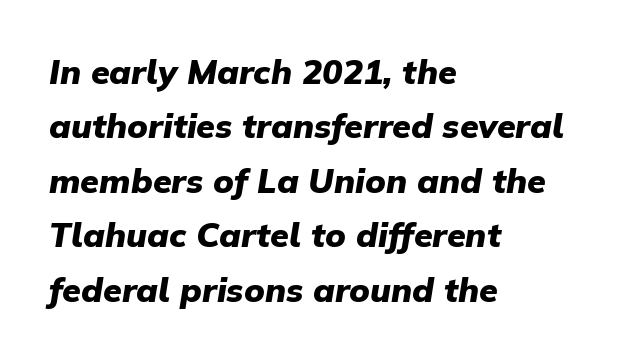
{"italic": "yes", "lean": "right", "slant_degrees": 9, "bold": "yes", "weight": "heavy", "width": "normal", "stroke_contrast": "low", "x_height": "medium", "monospaced": "no", "underline": "no", "align": "left", "line_spacing": "normal", "line_spacing_ratio": 1.6, "letter_spacing": "normal", "letter_spacing_em": 0.0, "glyph_px": 34}
